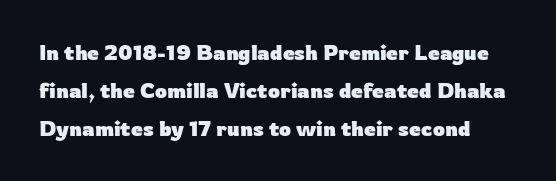
{"italic": "no", "bold": "yes", "underline": "no", "line_spacing_ratio": 1.8, "letter_spacing": "normal", "letter_spacing_em": 0.0, "glyph_px": 21}
